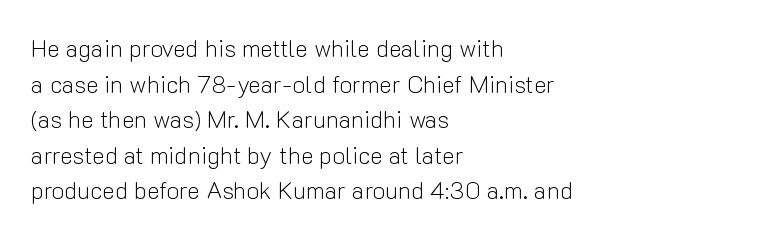
No italicization has been applied; the sample stays upright. Each line starts at the same left margin while the right side varies. Weight: regular or lighter. Compared with typical paragraphs, the rows here are spaced about the same. No extra tracking has been applied to these lines. Any mark beneath the type? The region is blank.
